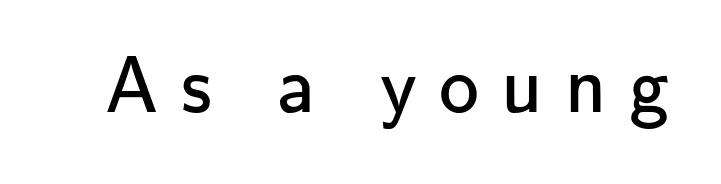
The image shows 80 px regular-weight sans-serif type, upright; set unusually wide letter spacing (+0.28 em), not underlined; low stroke contrast and a small x-height.
